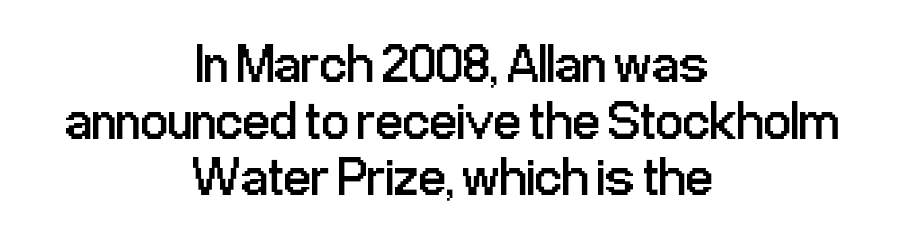
Any mark beneath the type? The region is blank. Vertical strokes here are truly vertical. The designer went with a sans here, leaving each stem footless. The rendering keeps characters at their native spacing.
